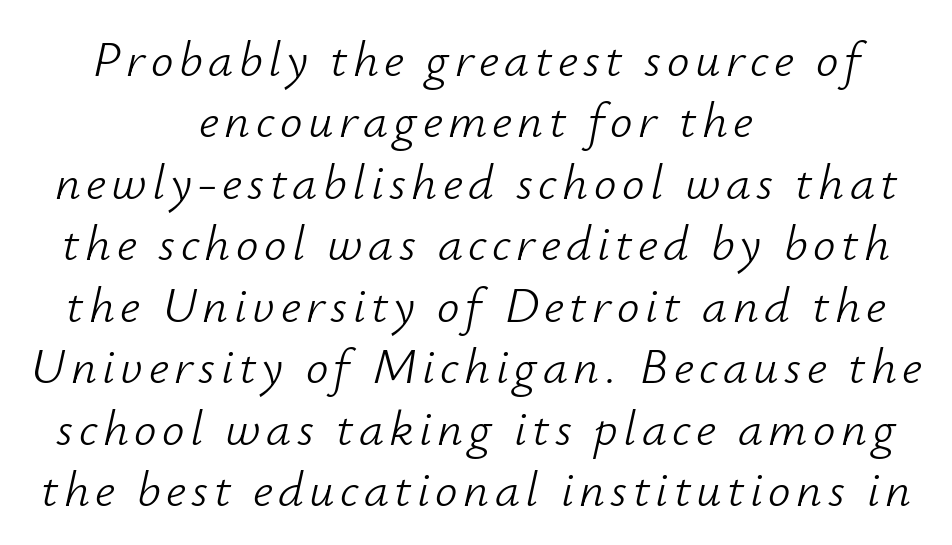
The image shows 50 px light type, italic (leaning right); set centered, line spacing 1.23x, not underlined; low stroke contrast and a small x-height.
